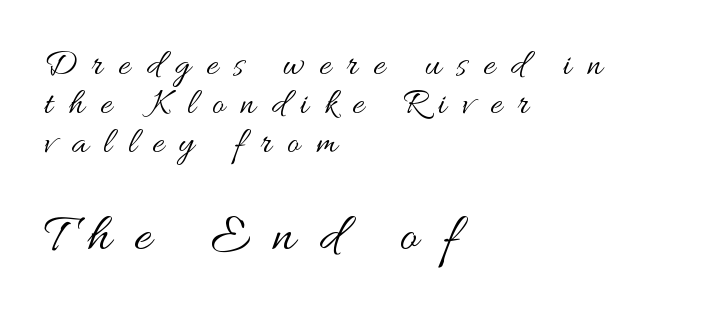
{"bold": "no", "weight": "regular", "width": "wide", "stroke_contrast": "medium", "x_height": "small", "monospaced": "no", "underline": "no", "align": "left", "line_spacing": "tight", "line_spacing_ratio": 1.08, "letter_spacing": "wide", "letter_spacing_em": 0.44, "larger_block": "second", "size_ratio": 1.5, "glyph_px": 54}
